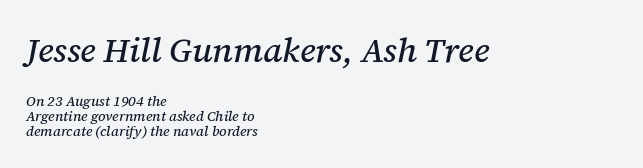
{"serif": "yes", "italic": "yes", "lean": "right", "slant_degrees": 12, "width": "normal", "stroke_contrast": "medium", "x_height": "medium", "monospaced": "no", "underline": "no", "align": "left", "line_spacing": "tight", "line_spacing_ratio": 1.1, "letter_spacing": "normal", "letter_spacing_em": 0.0, "larger_block": "first", "size_ratio": 2.43, "glyph_px": 34}
